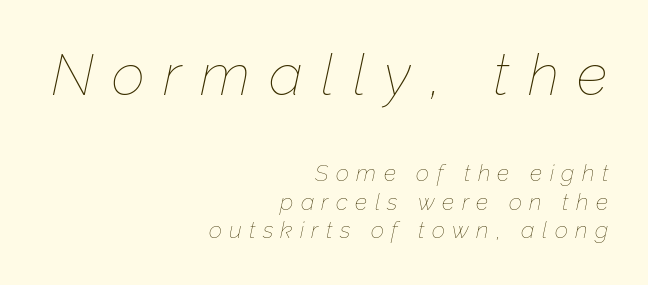
Has an underline been added? It has not. Top chunk: large. Bottom chunk: small. Ink coverage per letter is moderate at most. Regular leading. The typography opts for an oblique posture over an upright one.
